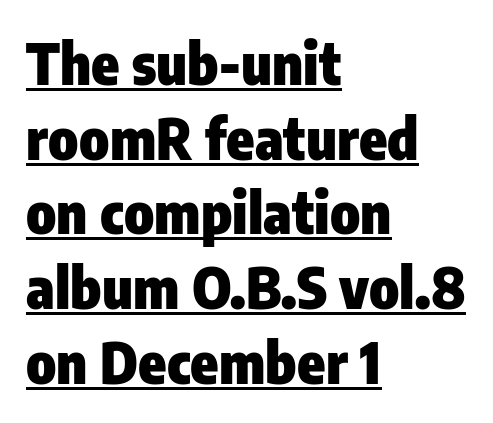
The image shows 57 px heavy, condensed sans-serif type, upright; set left-aligned, normal line spacing (1.31x), normal letter spacing, underlined; low stroke contrast and a medium x-height.
